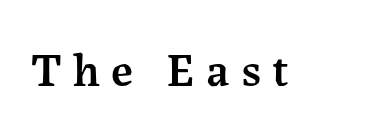
{"serif": "yes", "italic": "no", "bold": "semi", "weight": "semibold", "width": "normal", "stroke_contrast": "medium", "x_height": "medium", "monospaced": "no", "underline": "no", "letter_spacing": "wide", "letter_spacing_em": 0.24, "glyph_px": 47}
